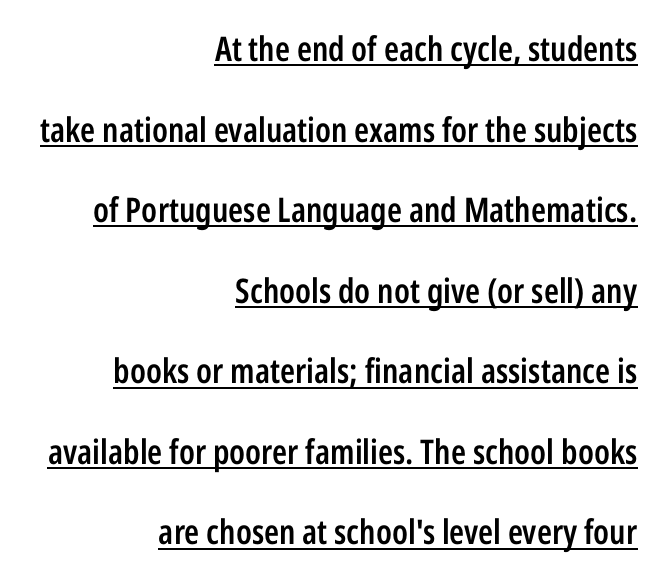
Looks like regular typesetting: each glyph gets only the width it needs. These lines are composed in type without serifs. Casual observation: everything's shoved over to the right. Nobody touched the tracking dial on this one.
